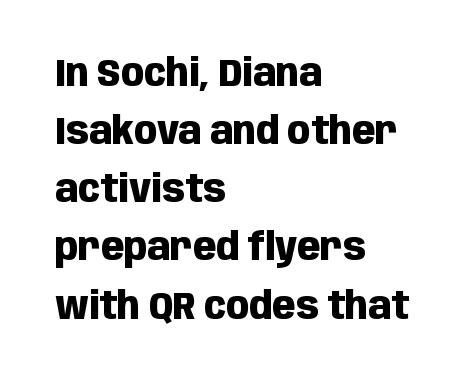
The image shows 38 px heavy, condensed sans-serif type, upright; set left-aligned, normal line spacing (1.53x), normal letter spacing, not underlined; low stroke contrast and a large x-height.
